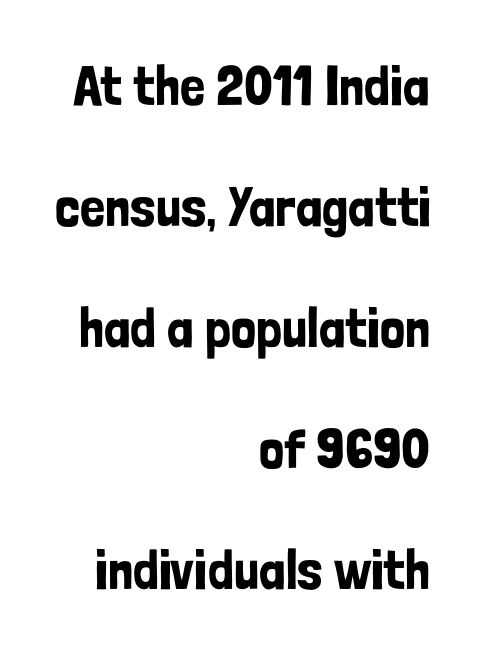
The image shows 56 px condensed sans-serif type, upright; set right-aligned, loose line spacing (2.16x), normal letter spacing, not underlined; low stroke contrast and a medium x-height.
